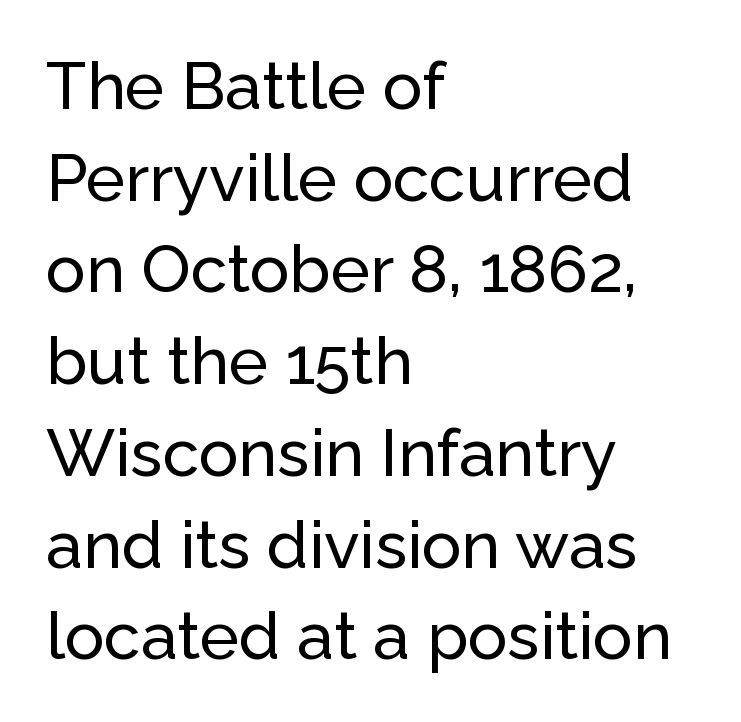
Q: Is the text italic (slanted)? A: No, it is upright.
Q: Is the typeface a serif or a sans-serif typeface? A: Sans-serif.
Q: Is the text underlined? A: No.
Q: How is the paragraph aligned? A: Left-aligned.
Q: Is the spacing between letters normal or unusually wide? A: Normal.
Q: Is the spacing between lines tight, normal or loose? A: Normal.
Q: Width (condensed, normal, or wide)? A: Normal.
Q: Stroke contrast? A: Low.
Q: x-height? A: Medium.
Q: Monospaced? A: No.
